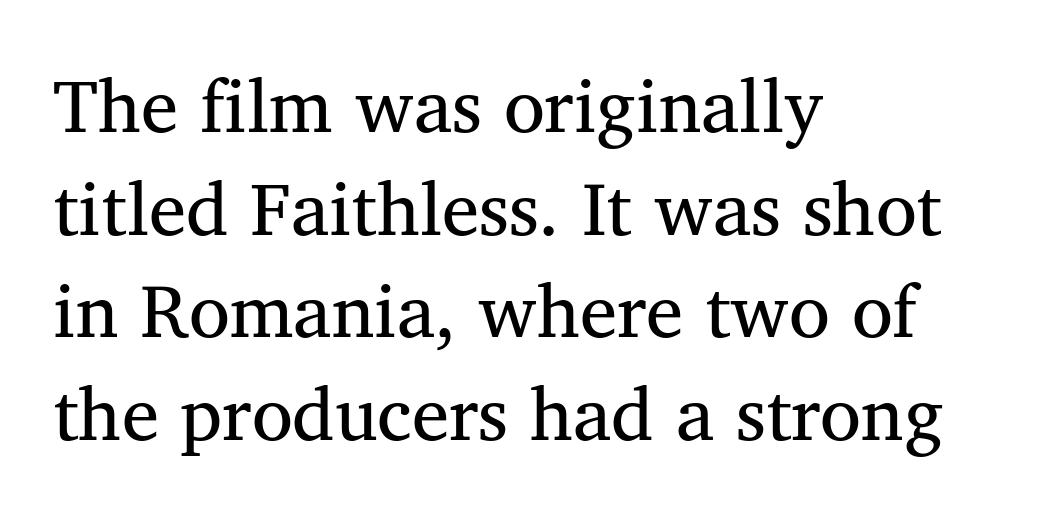
{"serif": "yes", "width": "normal", "stroke_contrast": "medium", "x_height": "medium", "monospaced": "no", "underline": "no", "align": "left", "line_spacing": "normal", "line_spacing_ratio": 1.37, "letter_spacing": "normal", "letter_spacing_em": 0.0, "glyph_px": 75}
